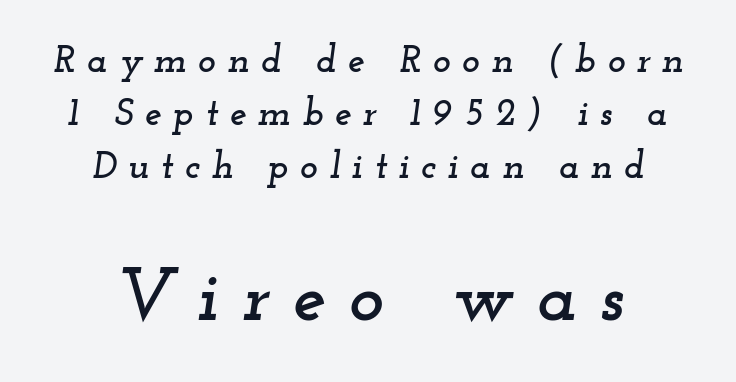
The image shows 75 px wide serif type, italic (leaning right); set centered, normal line spacing (1.4x), unusually wide letter spacing (+0.3 em), not underlined; the second (bottom) block is 1.97x larger; low stroke contrast and a small x-height.
